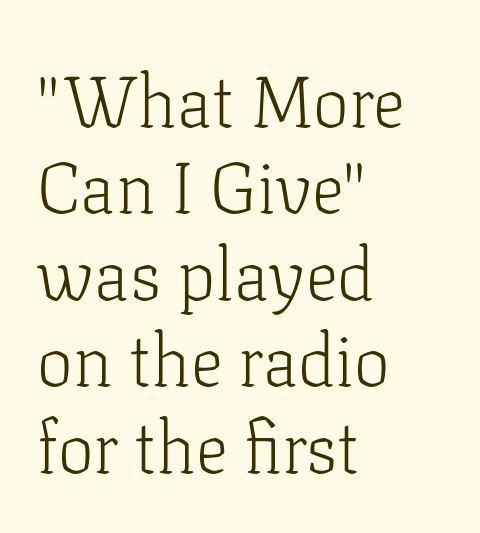
The image shows 72 px light serif type, upright; set left-aligned, line spacing 1.2x, normal letter spacing, not underlined; low stroke contrast and a medium x-height.
